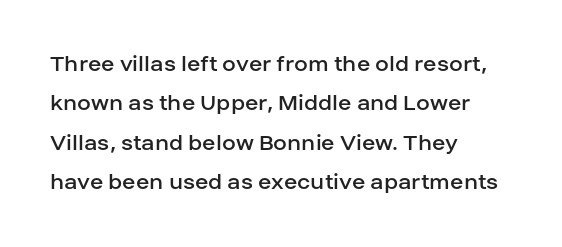
{"italic": "no", "bold": "no", "underline": "no", "align": "left", "line_spacing": "normal", "line_spacing_ratio": 1.58, "letter_spacing": "normal", "letter_spacing_em": 0.0, "glyph_px": 25}
